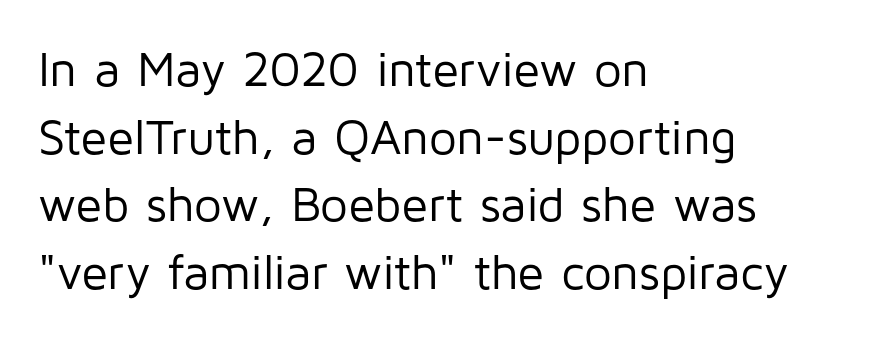
The image shows 49 px regular-weight sans-serif type, upright; set left-aligned, normal line spacing (1.38x), normal letter spacing, not underlined; low stroke contrast and a medium x-height.
